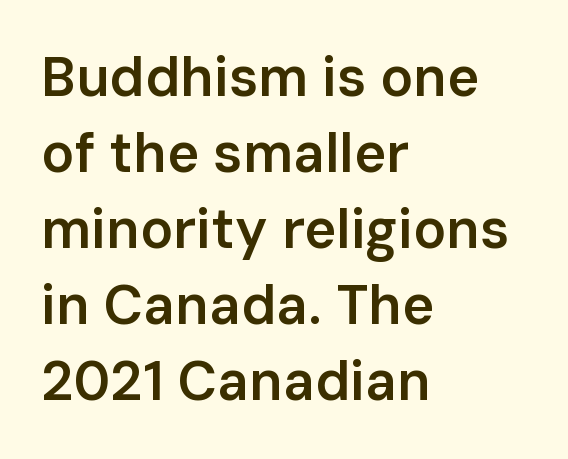
Q: Is the text bold? A: Semi-bold.
Q: Is the text italic (slanted)? A: No, it is upright.
Q: Is the typeface a serif or a sans-serif typeface? A: Sans-serif.
Q: Is the text underlined? A: No.
Q: How is the paragraph aligned? A: Left-aligned.
Q: Is the spacing between letters normal or unusually wide? A: Normal.
Q: Is the spacing between lines tight, normal or loose? A: Normal.
Q: Width (condensed, normal, or wide)? A: Normal.
Q: Stroke contrast? A: Low.
Q: x-height? A: Medium.
Q: Monospaced? A: No.
